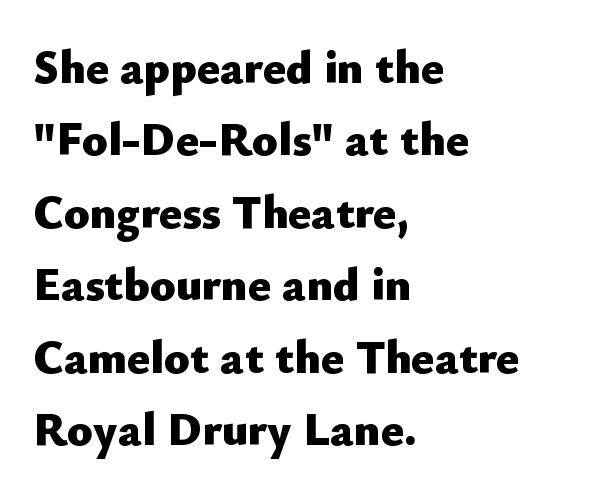
The image shows 47 px heavy sans-serif type, upright; set left-aligned, normal line spacing (1.54x), normal letter spacing, not underlined; low stroke contrast and a small x-height.
